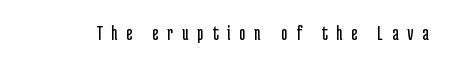
Q: Is the text bold? A: No.
Q: Is the text italic (slanted)? A: No, it is upright.
Q: Is the text underlined? A: No.
Q: Is the spacing between letters normal or unusually wide? A: Unusually wide.
